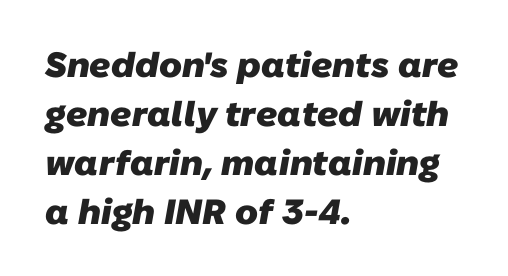
{"serif": "no", "bold": "yes", "weight": "heavy", "width": "normal", "stroke_contrast": "low", "x_height": "medium", "monospaced": "no", "underline": "no", "align": "left", "line_spacing": "normal", "line_spacing_ratio": 1.4, "letter_spacing": "normal", "letter_spacing_em": 0.0, "glyph_px": 35}
